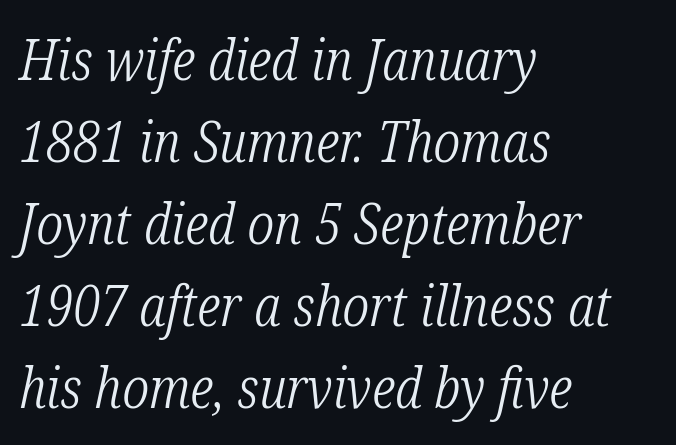
{"serif": "yes", "italic": "yes", "lean": "right", "slant_degrees": 12, "bold": "no", "weight": "light", "width": "condensed", "stroke_contrast": "low", "x_height": "medium", "monospaced": "no", "underline": "no", "align": "left", "line_spacing": "normal", "line_spacing_ratio": 1.44, "letter_spacing": "normal", "letter_spacing_em": 0.0, "glyph_px": 57}
